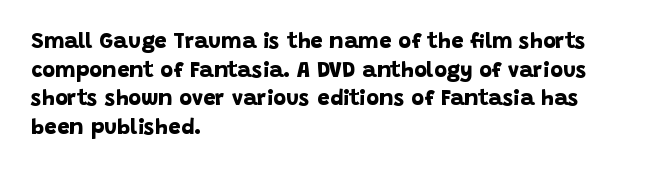
Q: Is the text bold? A: Yes.
Q: Is the text underlined? A: No.
Q: How is the paragraph aligned? A: Left-aligned.
Q: Is the spacing between letters normal or unusually wide? A: Normal.
Q: Is the spacing between lines tight, normal or loose? A: Normal.
